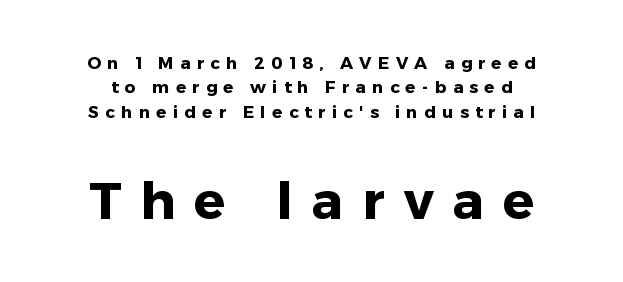
This layout puts the modest block above and the oversized block below. A roman cut, with each character standing at attention. In terms of leading, this rendering sits right in the middle. A typesetter would call this proportional, since set widths differ per character. The baseline area is clear.
